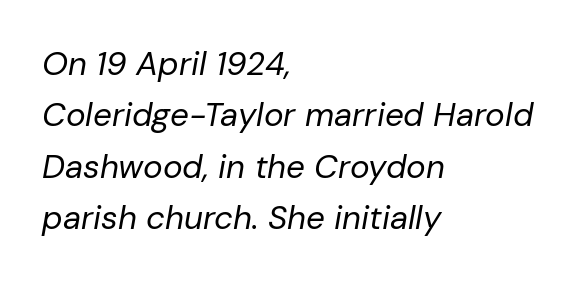
Q: Is the text bold? A: No.
Q: Is the text italic (slanted)? A: Yes, it leans right by about 10 degrees.
Q: Is the text underlined? A: No.
Q: How is the paragraph aligned? A: Left-aligned.
Q: Is the spacing between letters normal or unusually wide? A: Normal.
Q: Is the spacing between lines tight, normal or loose? A: Normal.
Q: Width (condensed, normal, or wide)? A: Normal.
Q: Stroke contrast? A: Low.
Q: x-height? A: Medium.
Q: Monospaced? A: No.
